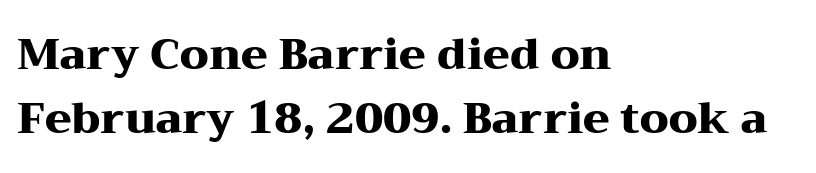
The image shows 43 px heavy, wide serif type, upright; set left-aligned, normal line spacing (1.48x), normal letter spacing, not underlined; medium stroke contrast and a medium x-height.
